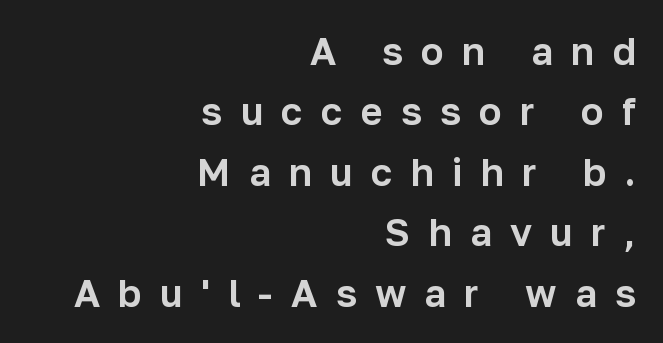
Q: Is the text italic (slanted)? A: No, it is upright.
Q: Is the typeface a serif or a sans-serif typeface? A: Sans-serif.
Q: Is the text underlined? A: No.
Q: How is the paragraph aligned? A: Right-aligned.
Q: Is the spacing between letters normal or unusually wide? A: Unusually wide.
Q: Is the spacing between lines tight, normal or loose? A: Normal.
Q: Width (condensed, normal, or wide)? A: Normal.
Q: Stroke contrast? A: Low.
Q: x-height? A: Medium.
Q: Monospaced? A: No.
